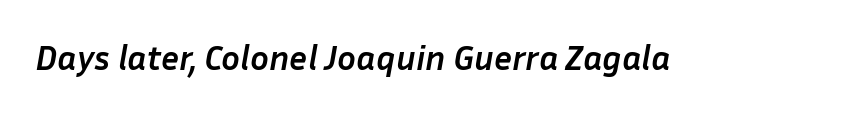
Q: Is the text bold? A: Yes.
Q: Is the text italic (slanted)? A: Yes, it leans right by about 10 degrees.
Q: Is the text underlined? A: No.
Q: Is the spacing between letters normal or unusually wide? A: Normal.
Q: Width (condensed, normal, or wide)? A: Normal.
Q: Stroke contrast? A: Low.
Q: x-height? A: Medium.
Q: Monospaced? A: No.
